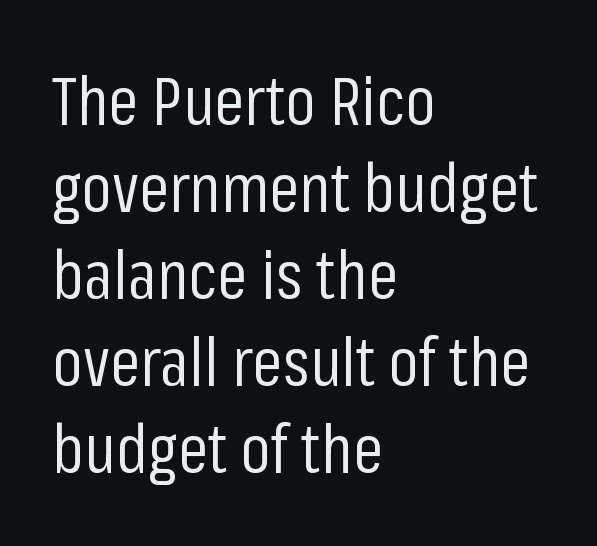
Q: Is the text bold? A: No.
Q: Is the text italic (slanted)? A: No, it is upright.
Q: Is the typeface a serif or a sans-serif typeface? A: Sans-serif.
Q: Is the text underlined? A: No.
Q: How is the paragraph aligned? A: Left-aligned.
Q: Is the spacing between letters normal or unusually wide? A: Normal.
Q: Is the spacing between lines tight, normal or loose? A: Normal.
Q: Width (condensed, normal, or wide)? A: Condensed.
Q: Stroke contrast? A: Low.
Q: x-height? A: Medium.
Q: Monospaced? A: No.
